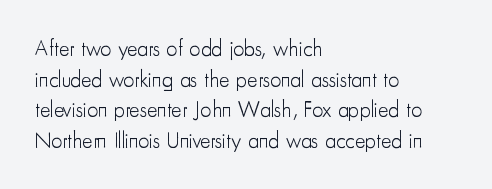
Here the glyphs are tracked normally, forming tight word shapes. This sample keeps an unexceptional amount of space between lines. Every character sits straight up, as roman type does. Each stroke keeps to a modest, everyday thickness or less. This rendering uses left alignment, leaving the right contour irregular. Descenders are the only things crossing below the line.
